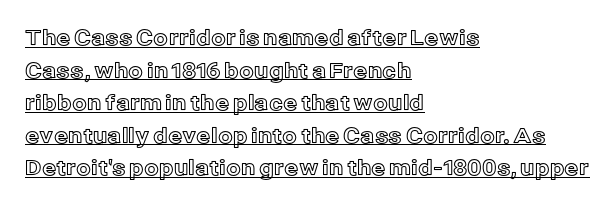
Q: Is the text italic (slanted)? A: No, it is upright.
Q: Is the text underlined? A: Yes.
Q: How is the paragraph aligned? A: Left-aligned.
Q: Is the spacing between letters normal or unusually wide? A: Normal.
Q: Is the spacing between lines tight, normal or loose? A: Normal.
